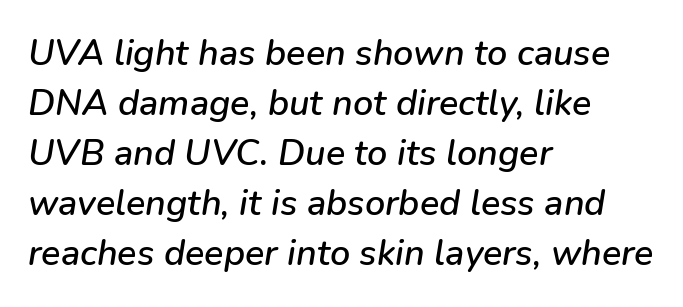
{"italic": "yes", "lean": "right", "slant_degrees": 9, "width": "normal", "stroke_contrast": "low", "x_height": "medium", "monospaced": "no", "underline": "no", "align": "left", "line_spacing": "normal", "line_spacing_ratio": 1.39, "letter_spacing": "normal", "letter_spacing_em": 0.0, "glyph_px": 36}
